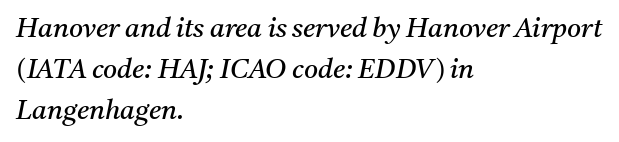
{"italic": "yes", "lean": "right", "slant_degrees": 11, "bold": "no", "underline": "no", "align": "left", "line_spacing": "normal", "line_spacing_ratio": 1.51, "letter_spacing": "normal", "letter_spacing_em": 0.0, "glyph_px": 27}
